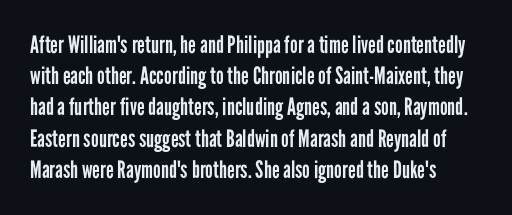
Q: Is the text bold? A: No.
Q: Is the text italic (slanted)? A: No, it is upright.
Q: Is the text underlined? A: No.
Q: How is the paragraph aligned? A: Left-aligned.
Q: Is the spacing between letters normal or unusually wide? A: Normal.
Q: Is the spacing between lines tight, normal or loose? A: Normal.
